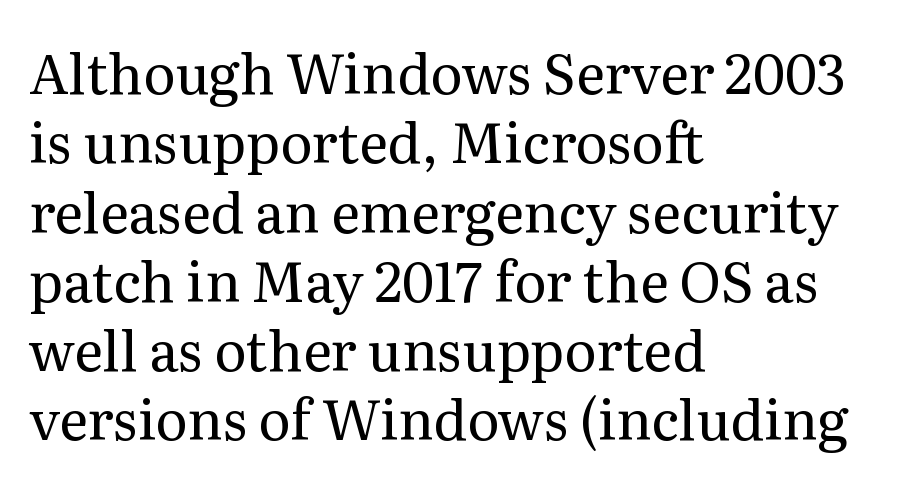
{"serif": "yes", "italic": "no", "bold": "no", "weight": "regular", "width": "normal", "stroke_contrast": "medium", "x_height": "medium", "monospaced": "no", "underline": "no", "align": "left", "line_spacing": "normal", "line_spacing_ratio": 1.26, "letter_spacing": "normal", "letter_spacing_em": 0.0, "glyph_px": 55}
